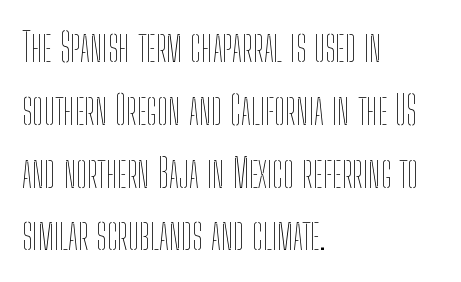
{"italic": "no", "bold": "no", "weight": "thin", "width": "condensed", "stroke_contrast": "low", "x_height": "medium", "monospaced": "no", "underline": "no", "align": "left", "line_spacing": "normal", "line_spacing_ratio": 1.57, "letter_spacing": "normal", "letter_spacing_em": 0.0, "glyph_px": 40}
